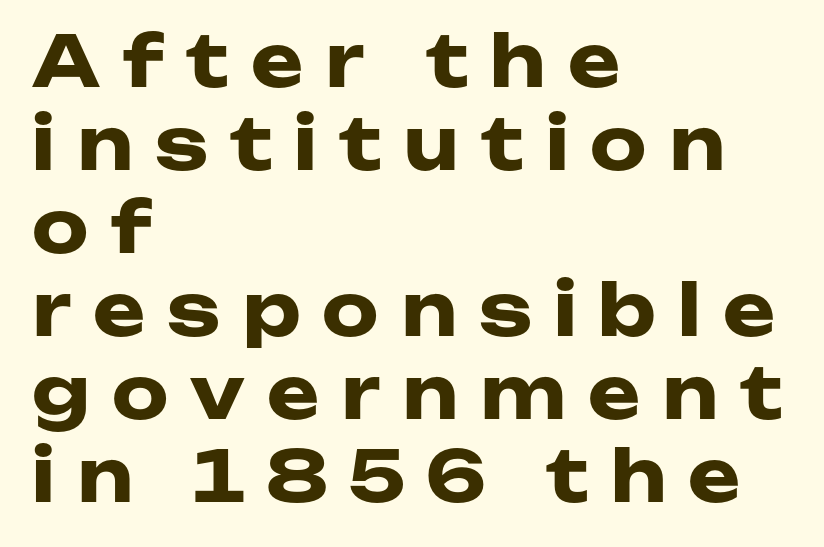
{"serif": "no", "italic": "no", "bold": "yes", "weight": "heavy", "width": "wide", "stroke_contrast": "low", "x_height": "medium", "monospaced": "no", "underline": "no", "align": "left", "line_spacing_ratio": 1.17, "letter_spacing": "wide", "letter_spacing_em": 0.31, "glyph_px": 71}
